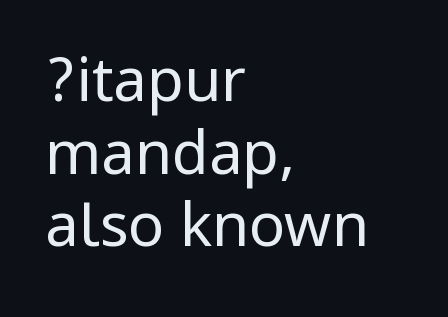
If you drew a ruler down the left edge, every line would touch it. The typeface chosen for these lines omits serifs. The letterforms sit at book weight or below. The area under the type is left untouched.
